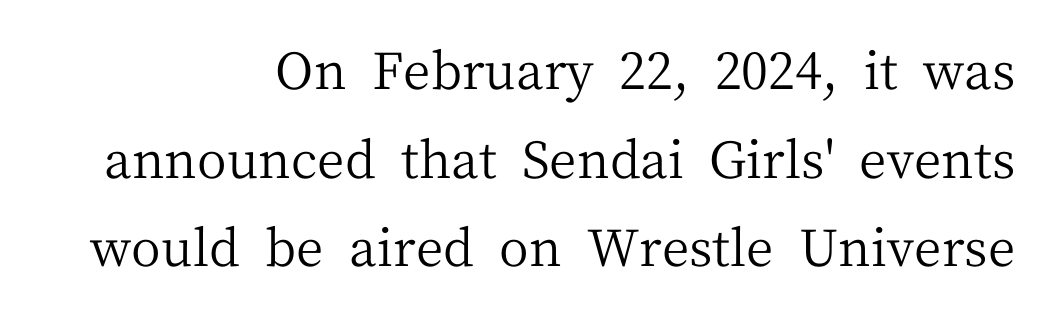
The image shows 51 px regular-weight serif type, upright; set right-aligned, line spacing 1.74x, normal letter spacing, not underlined; medium stroke contrast and a medium x-height.
